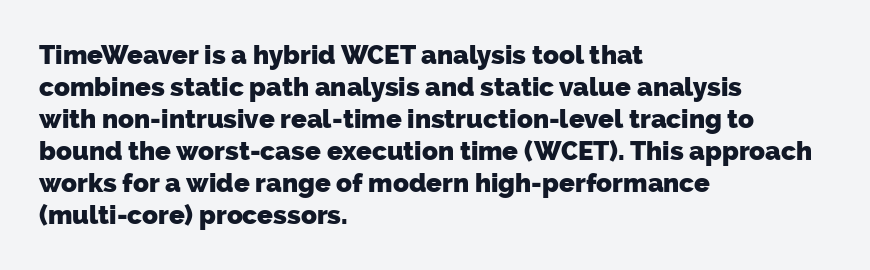
{"bold": "yes", "underline": "no", "align": "left", "line_spacing_ratio": 1.23, "letter_spacing": "normal", "letter_spacing_em": 0.0, "glyph_px": 26}
